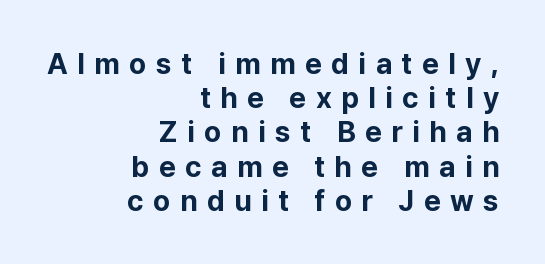
The image shows 29 px bold sans-serif type, upright; set right-aligned, line spacing 1.18x, unusually wide letter spacing (+0.33 em), not underlined; low stroke contrast and a medium x-height.
